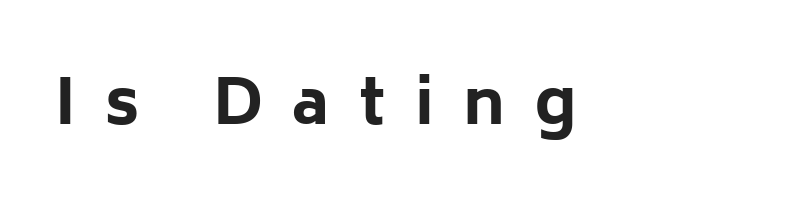
The foot of each line stays bare and open. Ordinary non-slanted type is in use. Here the glyphs are tracked loosely, breaking word shapes into spaced letters. Each letter keeps its own natural width here, so spacing adapts to shape. Note: no serifs on the glyphs. Weight check: bold — yes, fully.
